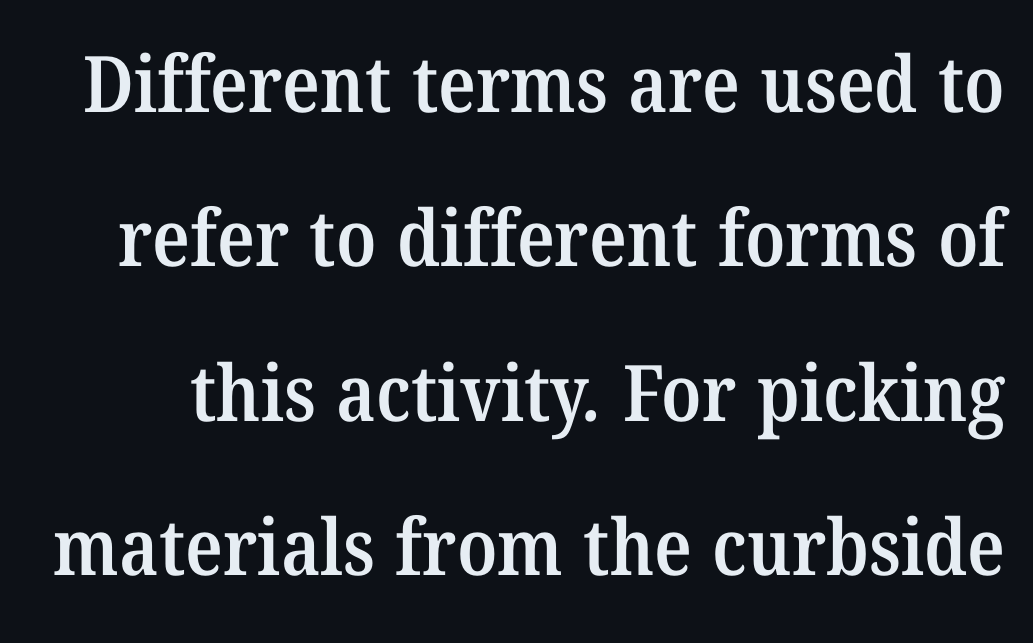
{"serif": "yes", "bold": "semi", "weight": "semibold", "width": "normal", "stroke_contrast": "medium", "x_height": "medium", "monospaced": "no", "underline": "no", "line_spacing": "loose", "line_spacing_ratio": 1.98, "letter_spacing": "normal", "letter_spacing_em": 0.0, "glyph_px": 78}
